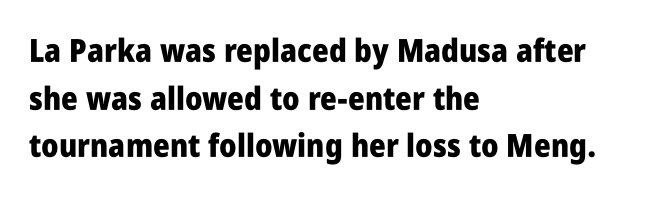
Words appear dense and cohesive because spacing is normal. Are there feet on the stems? There aren't — it's a sans. Unlike italic type, these characters show no tilt at all. Plenty of ink on the page — the face is bold. Words float on clear page, feet unadorned. Does the leading feel generous? No, just average.
